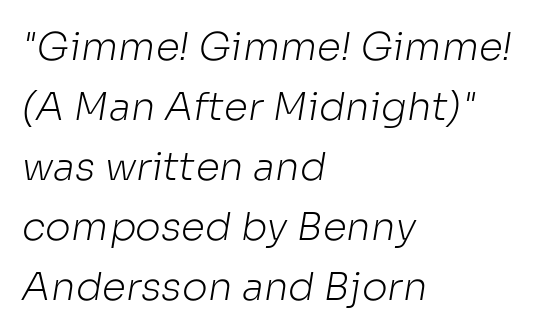
The image shows 39 px light sans-serif type; set left-aligned, normal line spacing (1.54x), normal letter spacing, not underlined; low stroke contrast and a medium x-height.
